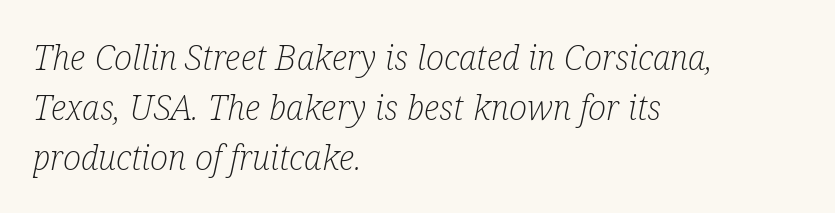
The image shows 34 px light, condensed serif type, italic (leaning right); set left-aligned, normal line spacing (1.47x), normal letter spacing, not underlined; low stroke contrast and a medium x-height.
